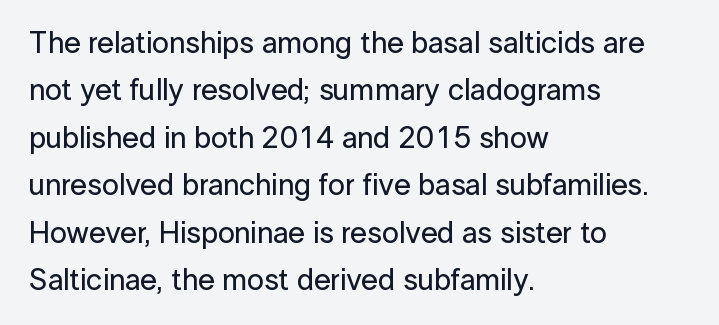
Descenders hang freely into open space. The letters advance in unequal steps, a hallmark of proportional type. A typesetter would call this leading conventional body-copy spacing. Style check: upright.
